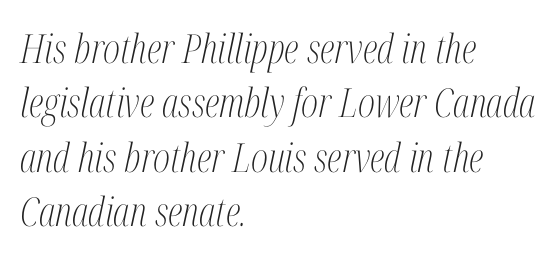
The rendering anchors every line to the left-hand side. Does the leading feel generous? No, just average. The rendering uses natural spacing where letterforms have individual widths. In terms of posture, this sample is oblique. What stands out about the letter spacing? Nothing — it is the standard amount. Anything drawn beneath the words? Only blank space.
